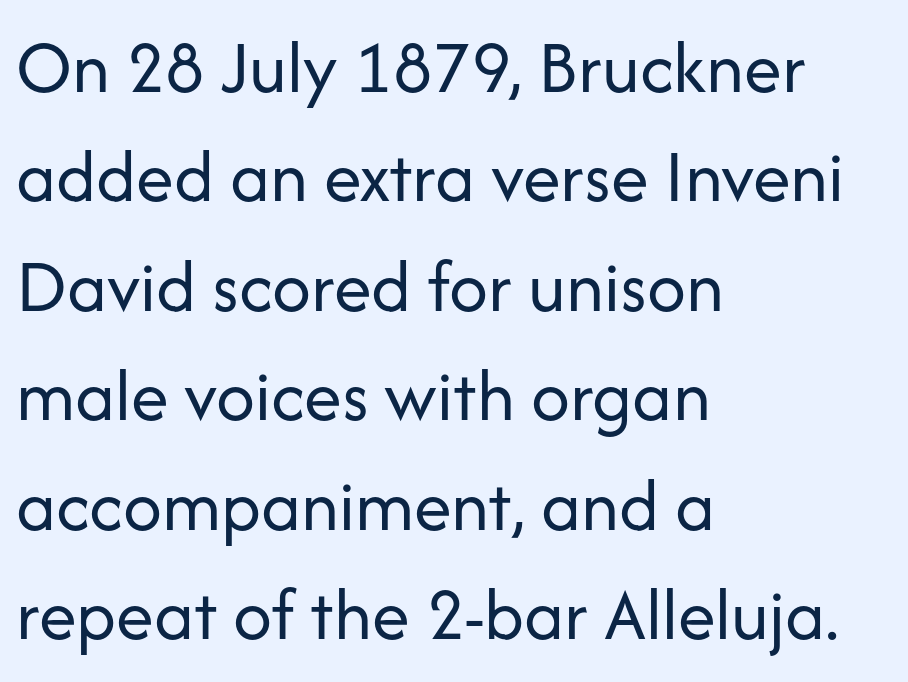
{"serif": "no", "italic": "no", "bold": "no", "weight": "regular", "width": "normal", "stroke_contrast": "low", "x_height": "medium", "monospaced": "no", "underline": "no", "align": "left", "line_spacing": "normal", "line_spacing_ratio": 1.44, "letter_spacing": "normal", "letter_spacing_em": 0.0, "glyph_px": 76}
